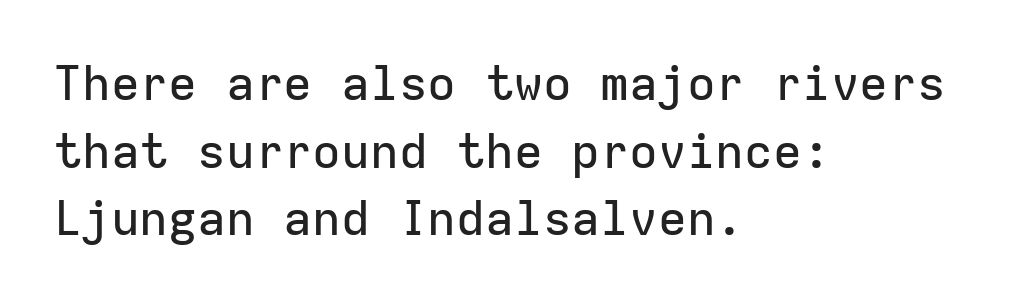
The image shows 48 px sans-serif type, upright, monospaced; set left-aligned, normal line spacing (1.41x), normal letter spacing, not underlined; low stroke contrast and a medium x-height.
